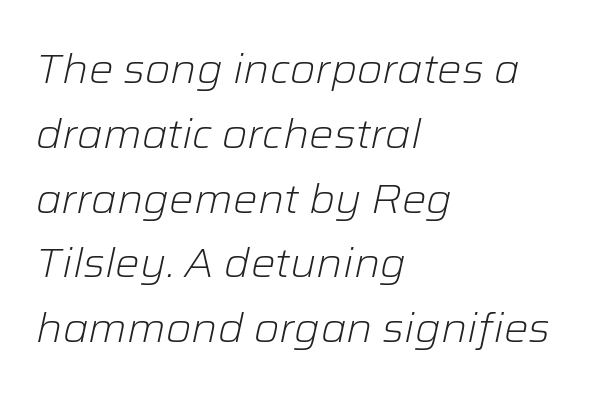
Q: Is the text bold? A: No.
Q: Is the text italic (slanted)? A: Yes, it leans right by about 12 degrees.
Q: Is the text underlined? A: No.
Q: How is the paragraph aligned? A: Left-aligned.
Q: Is the spacing between letters normal or unusually wide? A: Normal.
Q: Is the spacing between lines tight, normal or loose? A: Normal.
Q: Width (condensed, normal, or wide)? A: Normal.
Q: Stroke contrast? A: Low.
Q: x-height? A: Medium.
Q: Monospaced? A: No.
